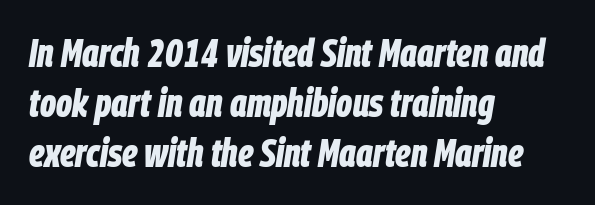
Q: Is the text bold? A: Yes.
Q: Is the text italic (slanted)? A: Yes, it leans right by about 9 degrees.
Q: Is the text underlined? A: No.
Q: How is the paragraph aligned? A: Left-aligned.
Q: Is the spacing between letters normal or unusually wide? A: Normal.
Q: Is the spacing between lines tight, normal or loose? A: Normal.
Q: Width (condensed, normal, or wide)? A: Condensed.
Q: Stroke contrast? A: Low.
Q: x-height? A: Large.
Q: Monospaced? A: No.
